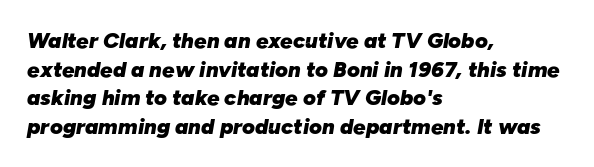
Q: Is the text bold? A: Yes.
Q: Is the text italic (slanted)? A: Yes, it leans right by about 10 degrees.
Q: Is the text underlined? A: No.
Q: How is the paragraph aligned? A: Left-aligned.
Q: Is the spacing between letters normal or unusually wide? A: Normal.
Q: Is the spacing between lines tight, normal or loose? A: Normal.
